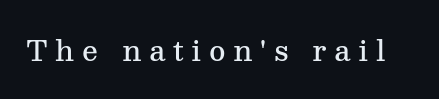
These lines carry some extra weight — a demibold, not a full bold. Tracking here is generous; glyphs stand well apart from one another. A serif font was chosen for this passage. Unlike italic type, these characters show no tilt at all. These lines are rendered in a variable-pitch font.
